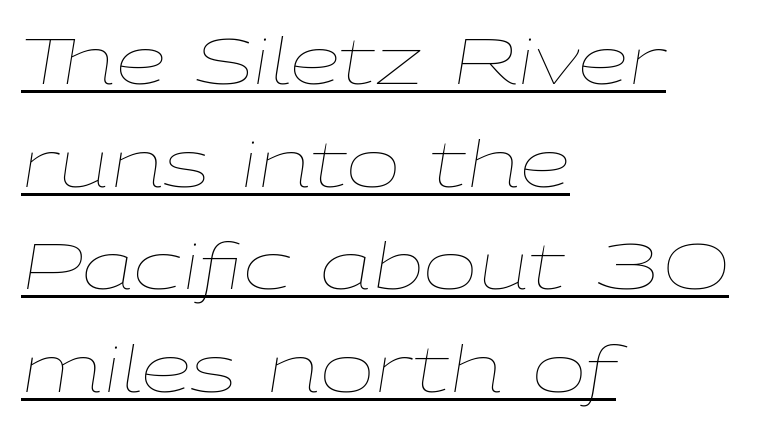
Heaviness? Minimal to ordinary, like unemphasized prose. The glyphs are accompanied by a horizontal stroke just below them. Character widths vary here, with narrow letters taking less room than wide ones. The glyphs look as if they've been sheared to an angle. A normal amount of white space separates one row of letters from the next. Notice how the passage keeps a crisp vertical edge on the left only.
